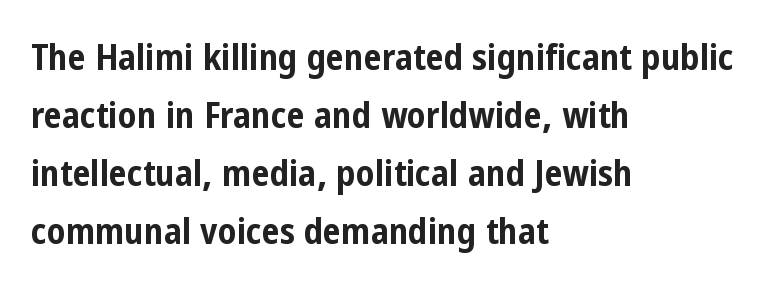
{"serif": "no", "italic": "no", "bold": "yes", "weight": "bold", "width": "condensed", "stroke_contrast": "low", "x_height": "medium", "monospaced": "no", "underline": "no", "align": "left", "line_spacing": "normal", "line_spacing_ratio": 1.61, "letter_spacing": "normal", "letter_spacing_em": 0.0, "glyph_px": 36}
